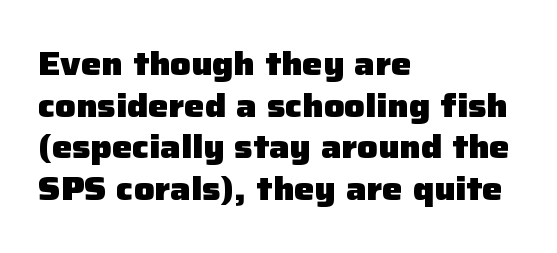
Vertically, the passage feels balanced, rows spaced as you'd expect. No extra tracking has been applied to these lines. The typeface chosen for these lines omits serifs. These words are printed bold, with thick strokes throughout. The letters stand upright; this is a roman face. Do the characters align in a grid? No, the font is proportional.
